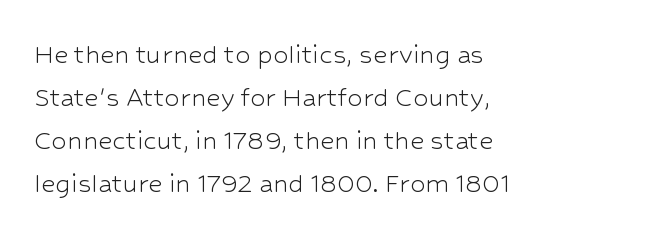
{"serif": "no", "italic": "no", "bold": "no", "weight": "light", "width": "normal", "stroke_contrast": "low", "x_height": "medium", "monospaced": "no", "underline": "no", "align": "left", "line_spacing": "normal", "line_spacing_ratio": 1.39, "letter_spacing": "normal", "letter_spacing_em": 0.0, "glyph_px": 31}
